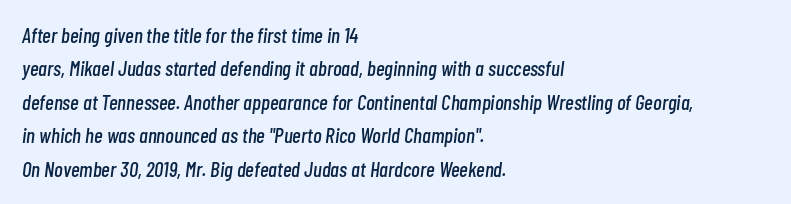
Standard letterfit; no display-style spreading of the glyphs. A typesetter would call this leading conventional body-copy spacing. The face used here has a pronounced slope to its letters. Short and long lines alike share a common starting point at left.
